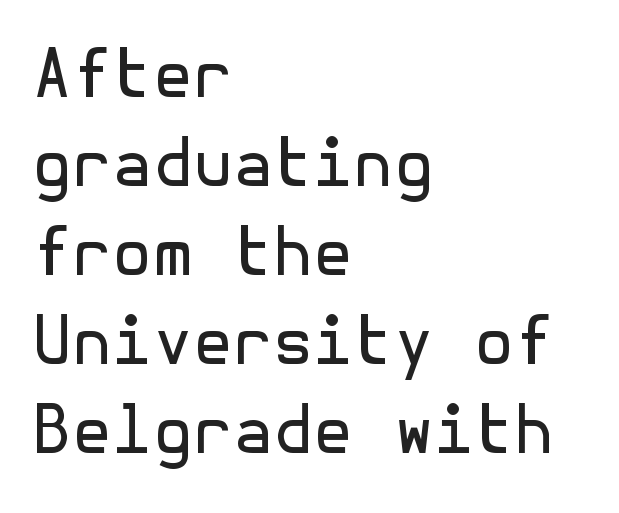
{"serif": "no", "italic": "no", "bold": "no", "weight": "regular", "width": "normal", "x_height": "medium", "underline": "no", "align": "left", "line_spacing": "normal", "line_spacing_ratio": 1.37, "letter_spacing": "normal", "letter_spacing_em": 0.0, "glyph_px": 65}
